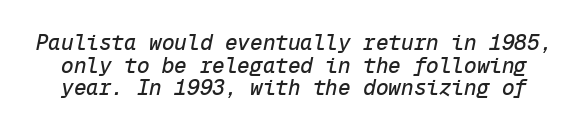
Q: Is the text italic (slanted)? A: Yes, it leans right by about 12 degrees.
Q: Is the text underlined? A: No.
Q: Is the spacing between letters normal or unusually wide? A: Normal.
Q: Is the spacing between lines tight, normal or loose? A: Tight.
